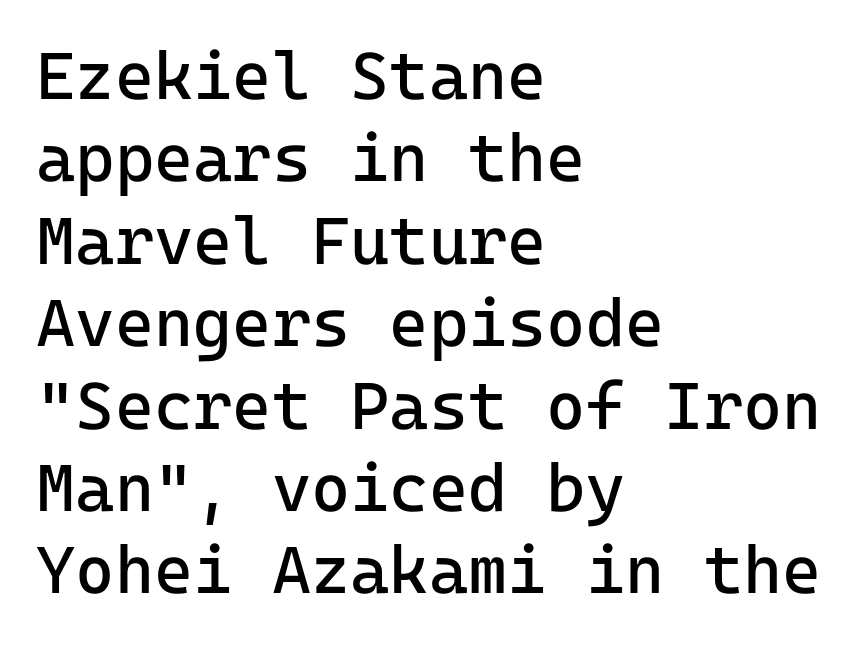
Q: Is the text bold? A: No.
Q: Is the text italic (slanted)? A: No, it is upright.
Q: Is the typeface a serif or a sans-serif typeface? A: Sans-serif.
Q: Is the text underlined? A: No.
Q: How is the paragraph aligned? A: Left-aligned.
Q: Is the spacing between letters normal or unusually wide? A: Normal.
Q: Width (condensed, normal, or wide)? A: Normal.
Q: Stroke contrast? A: Low.
Q: x-height? A: Medium.
